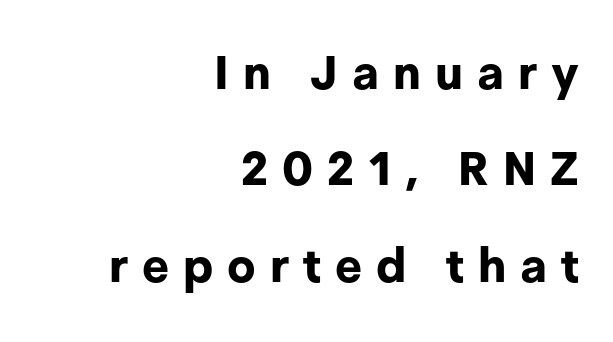
{"serif": "no", "italic": "no", "bold": "yes", "weight": "bold", "width": "normal", "stroke_contrast": "low", "x_height": "medium", "monospaced": "no", "underline": "no", "align": "right", "line_spacing": "loose", "line_spacing_ratio": 2.05, "letter_spacing": "wide", "letter_spacing_em": 0.3, "glyph_px": 47}
